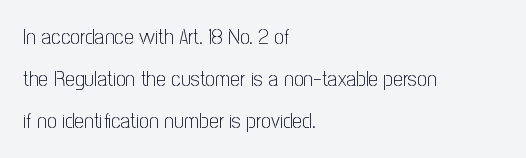
The face used here is rendered with its standard letterfit. The words here are not underlined. These glyphs show unthickened strokes, regular width or finer. The specimen reads as upright at a glance. The ragged edge is on the right, which tells us the setting is flush left. Quick note: interline space is abundant.
